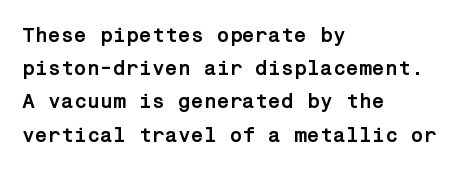
The image shows 21 px bold type, upright; set left-aligned, normal line spacing (1.58x), normal letter spacing, not underlined.
